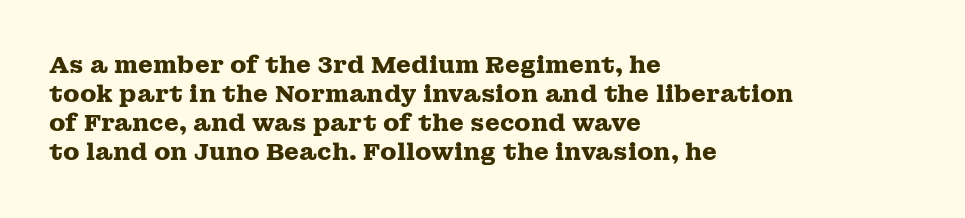
The image shows 24 px bold type, upright; set left-aligned, line spacing 1.21x, normal letter spacing, not underlined.
